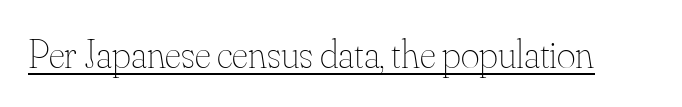
Q: Is the text bold? A: No.
Q: Is the text italic (slanted)? A: No, it is upright.
Q: Is the text underlined? A: Yes.
Q: Is the spacing between letters normal or unusually wide? A: Normal.
Q: Width (condensed, normal, or wide)? A: Normal.
Q: Stroke contrast? A: Medium.
Q: x-height? A: Small.
Q: Monospaced? A: No.
